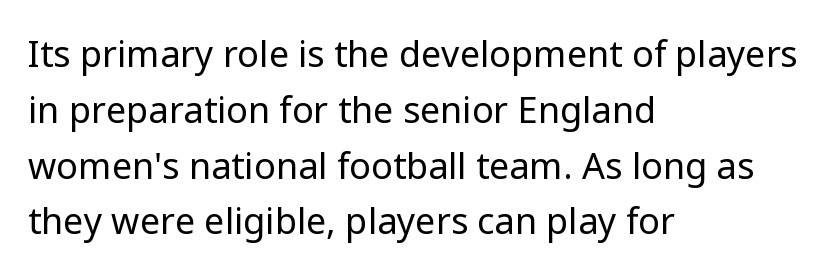
Q: Is the text bold? A: No.
Q: Is the text italic (slanted)? A: No, it is upright.
Q: Is the typeface a serif or a sans-serif typeface? A: Sans-serif.
Q: Is the text underlined? A: No.
Q: How is the paragraph aligned? A: Left-aligned.
Q: Is the spacing between letters normal or unusually wide? A: Normal.
Q: Is the spacing between lines tight, normal or loose? A: Normal.
Q: Width (condensed, normal, or wide)? A: Normal.
Q: Stroke contrast? A: Low.
Q: x-height? A: Medium.
Q: Monospaced? A: No.
